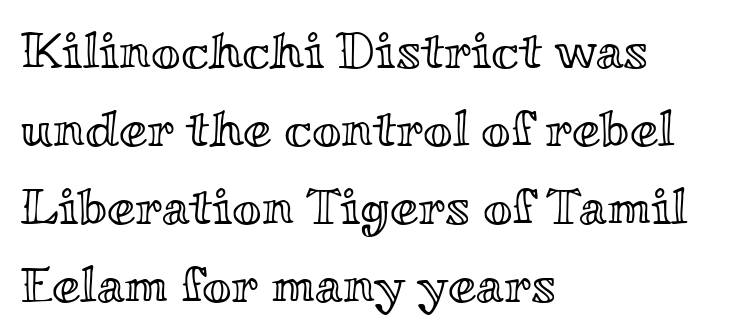
Q: Is the text italic (slanted)? A: No, it is upright.
Q: Is the text underlined? A: No.
Q: How is the paragraph aligned? A: Left-aligned.
Q: Is the spacing between letters normal or unusually wide? A: Normal.
Q: Is the spacing between lines tight, normal or loose? A: Normal.
Q: Width (condensed, normal, or wide)? A: Wide.
Q: x-height? A: Small.
Q: Monospaced? A: No.
